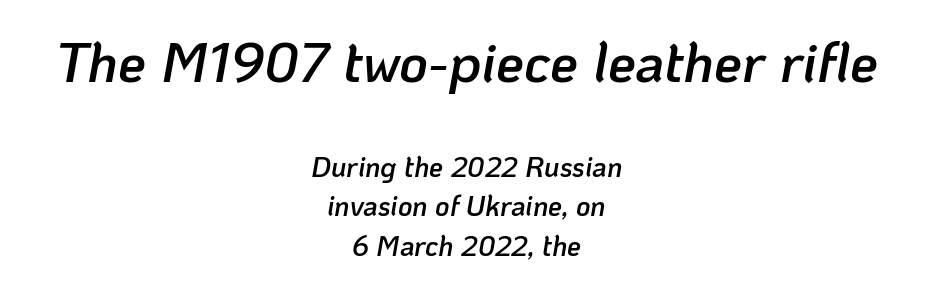
Q: Is the text bold? A: Semi-bold.
Q: Is the text italic (slanted)? A: Yes, it leans right by about 10 degrees.
Q: Is the text underlined? A: No.
Q: How is the paragraph aligned? A: Centered.
Q: Is the spacing between letters normal or unusually wide? A: Normal.
Q: Is the spacing between lines tight, normal or loose? A: Normal.
Q: Which block of text is set in a larger size, the first (top) or the second (bottom)? A: The first (top) one.
Q: Width (condensed, normal, or wide)? A: Normal.
Q: Stroke contrast? A: Low.
Q: x-height? A: Medium.
Q: Monospaced? A: No.
